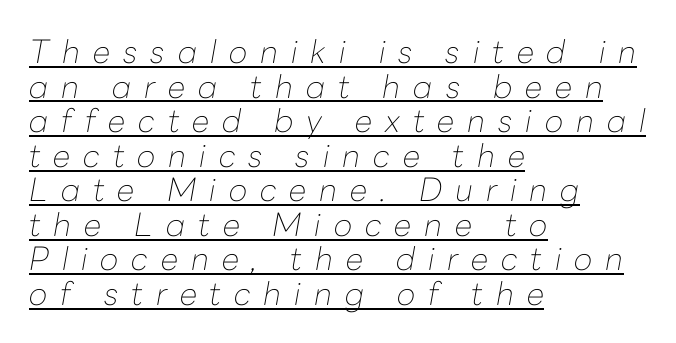
Q: Is the text bold? A: No.
Q: Is the text italic (slanted)? A: Yes, it leans right by about 10 degrees.
Q: Is the text underlined? A: Yes.
Q: How is the paragraph aligned? A: Left-aligned.
Q: Is the spacing between letters normal or unusually wide? A: Unusually wide.
Q: Is the spacing between lines tight, normal or loose? A: Tight.
Q: Width (condensed, normal, or wide)? A: Normal.
Q: Stroke contrast? A: Low.
Q: x-height? A: Medium.
Q: Monospaced? A: No.
